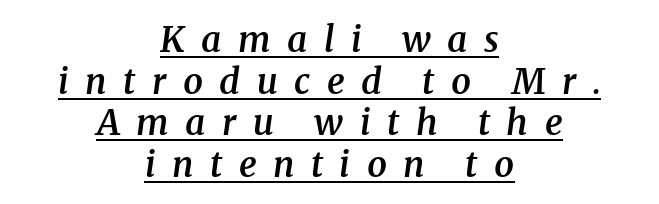
The text carries the slant typical of an italic or oblique font. The glyphs in this specimen are seriffed. Here the designer chose a conventional face with non-uniform glyph widths. Strokes here are thickened, but only to semibold level.
